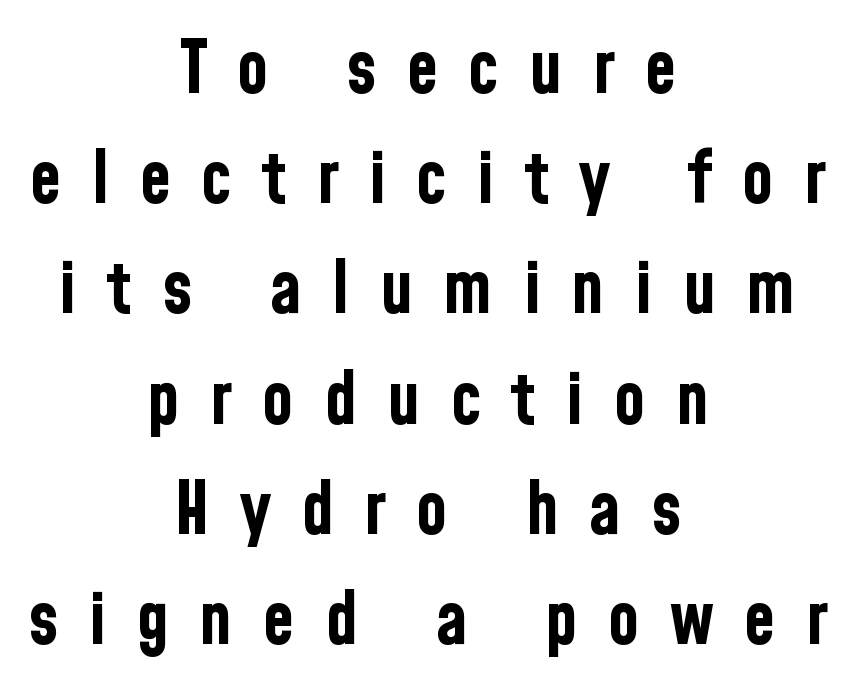
Q: Is the text bold? A: Yes.
Q: Is the text italic (slanted)? A: No, it is upright.
Q: Is the typeface a serif or a sans-serif typeface? A: Sans-serif.
Q: Is the text underlined? A: No.
Q: How is the paragraph aligned? A: Centered.
Q: Is the spacing between letters normal or unusually wide? A: Unusually wide.
Q: Is the spacing between lines tight, normal or loose? A: Normal.
Q: Width (condensed, normal, or wide)? A: Condensed.
Q: Stroke contrast? A: Low.
Q: x-height? A: Medium.
Q: Monospaced? A: No.
